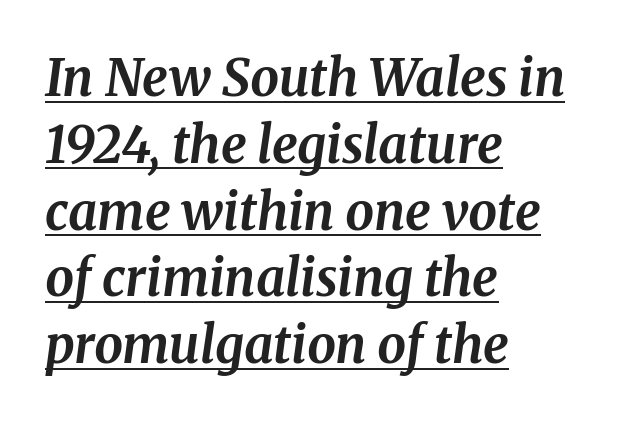
{"serif": "yes", "italic": "yes", "lean": "right", "slant_degrees": 8, "bold": "yes", "weight": "bold", "width": "normal", "stroke_contrast": "medium", "x_height": "medium", "monospaced": "no", "underline": "yes", "align": "left", "line_spacing": "normal", "line_spacing_ratio": 1.31, "letter_spacing": "normal", "letter_spacing_em": 0.0, "glyph_px": 51}
